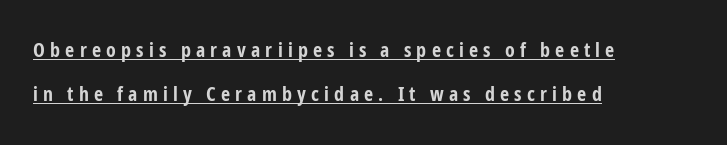
Q: Is the text bold? A: Yes.
Q: Is the text italic (slanted)? A: No, it is upright.
Q: Is the text underlined? A: Yes.
Q: How is the paragraph aligned? A: Left-aligned.
Q: Is the spacing between letters normal or unusually wide? A: Unusually wide.
Q: Is the spacing between lines tight, normal or loose? A: Loose.
